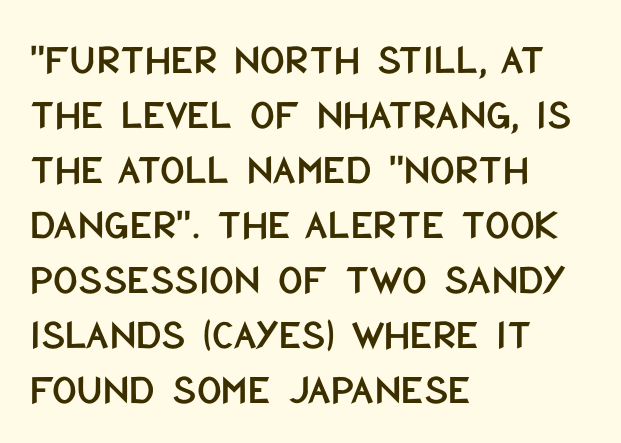
Nobody touched the tracking dial on this one. The font family rendered here belongs to the sans-serif group. Vertical spacing — default. The lines in this sample share a left origin and differ only in where they stop. Is there any slant? The stems are plumb.
